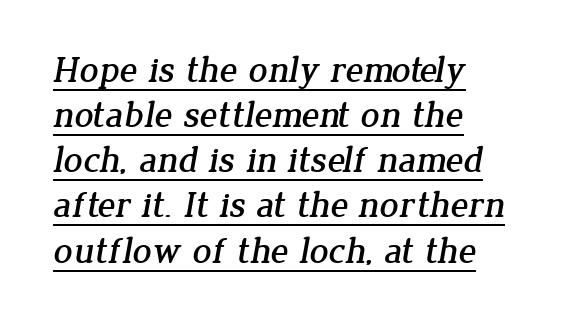
{"serif": "yes", "width": "normal", "stroke_contrast": "low", "x_height": "medium", "monospaced": "no", "underline": "yes", "align": "left", "line_spacing_ratio": 1.22, "letter_spacing": "normal", "letter_spacing_em": 0.0, "glyph_px": 37}
